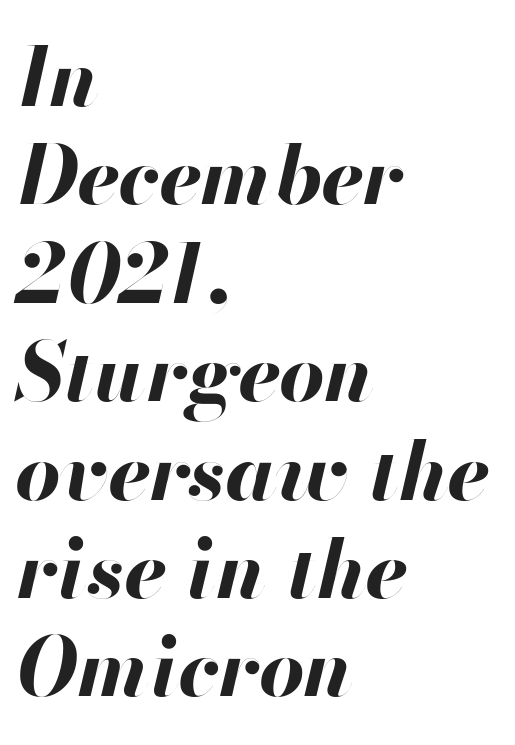
The passage shown has conventional tracking throughout. How heavy is the stroke? Heavy — this is a bold. Beneath every word, the page is bare. The letters advance in unequal steps, a hallmark of proportional type.
